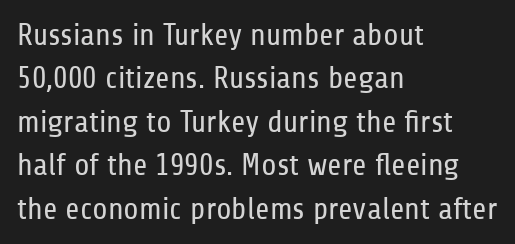
{"serif": "no", "italic": "no", "bold": "no", "weight": "regular", "width": "condensed", "stroke_contrast": "low", "x_height": "medium", "monospaced": "no", "underline": "no", "align": "left", "line_spacing": "normal", "line_spacing_ratio": 1.4, "letter_spacing": "normal", "letter_spacing_em": 0.0, "glyph_px": 31}
